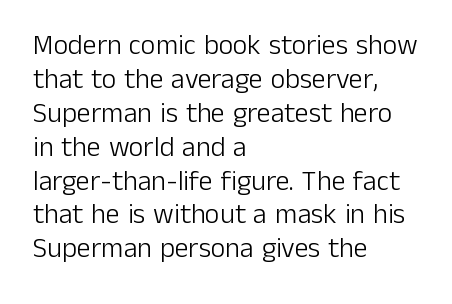
Spacing verdict: proportional, widths tailored to each character. Unbolded letterforms with no extra heft. Is the block centered? No — it sits flush against the left margin. Words appear dense and cohesive because spacing is normal. Nope, not italic — everything's standing straight. Are there feet on the stems? There aren't — it's a sans.
